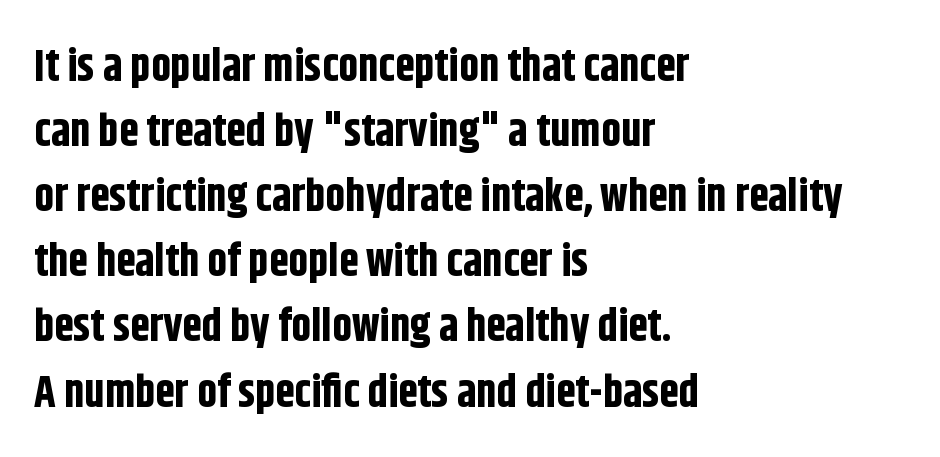
The image shows 44 px bold, condensed sans-serif type, upright; set left-aligned, normal line spacing (1.48x), normal letter spacing, not underlined; low stroke contrast and a large x-height.
